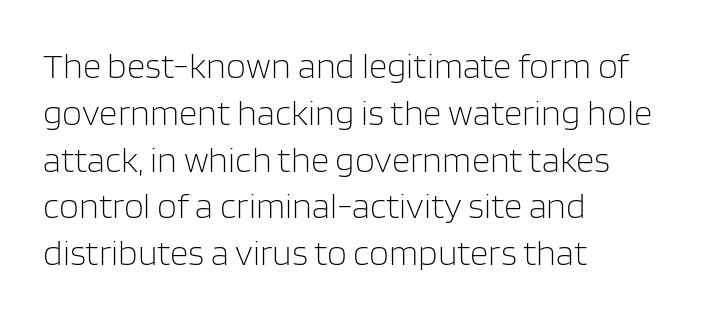
Varying glyph widths throughout — classic text-font behaviour. How are the letters spaced? Ordinarily, with no added tracking. It's the straight-up-and-down kind of type. This is sans-serif lettering, the kind often seen on screens and signage. Descender tails drop into unmarked territory.
